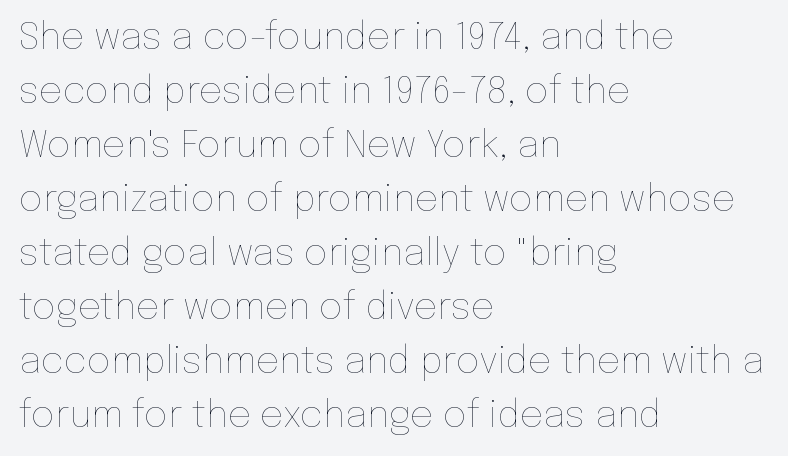
Stem width sits at or under what a default text font uses. Rows of type keep a routine distance in the vertical direction. Anything drawn beneath the words? Only blank space. No italicization has been applied; the sample stays upright. Compared with typical body copy, the letter spacing here is the same. Proportional: the letters do not fall into vertical columns.
